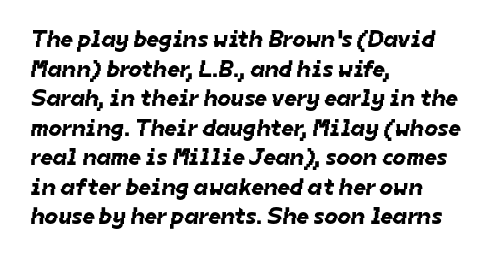
Check under the words: just untouched page. No extra tracking has been applied to these lines. Is the block centered? No — it sits flush against the left margin.
